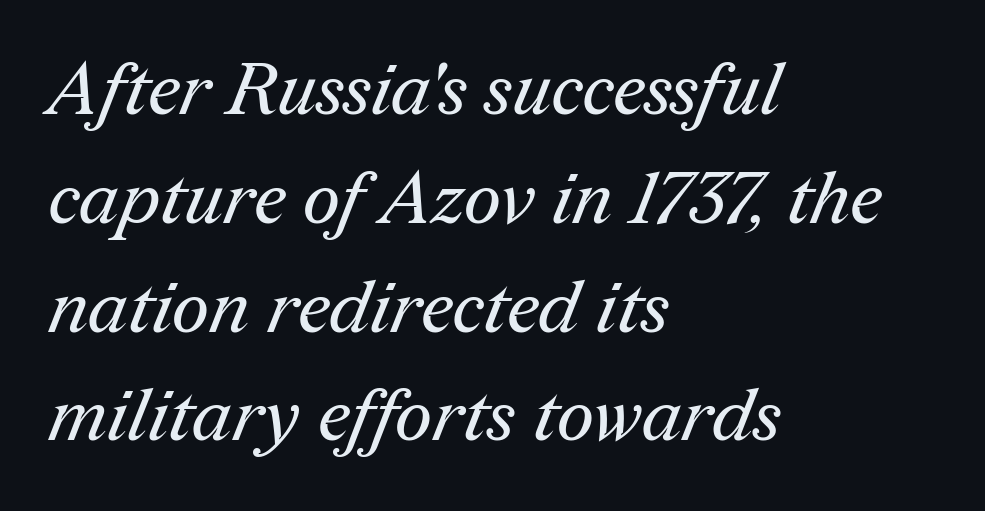
{"serif": "yes", "bold": "no", "weight": "regular", "width": "normal", "stroke_contrast": "medium", "x_height": "medium", "monospaced": "no", "underline": "no", "align": "left", "line_spacing": "normal", "line_spacing_ratio": 1.49, "letter_spacing": "normal", "letter_spacing_em": 0.0, "glyph_px": 73}
